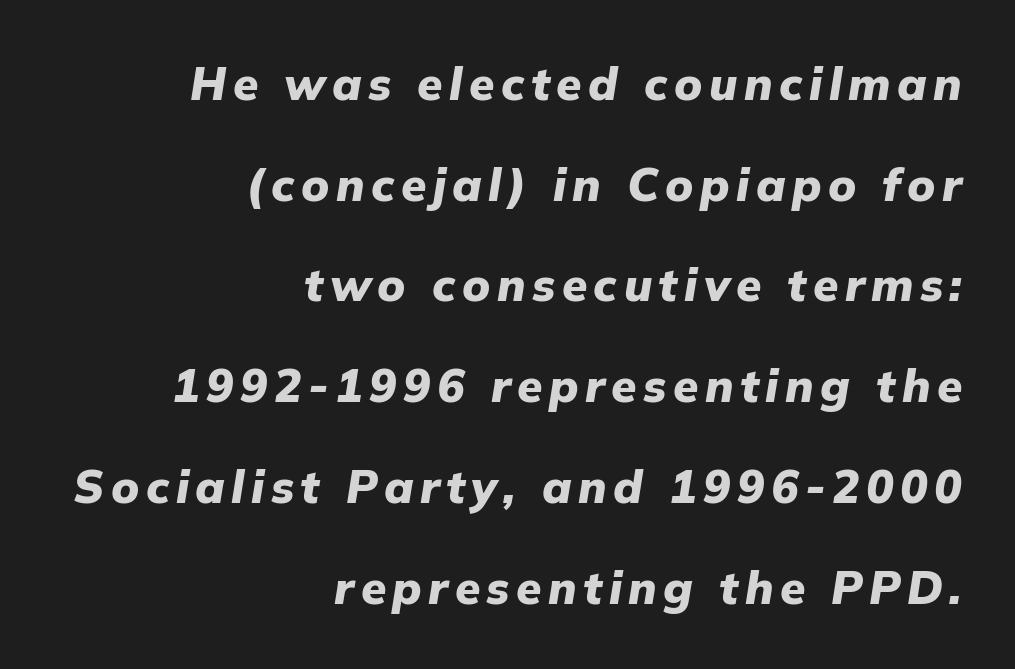
Q: Is the text bold? A: Yes.
Q: Is the text italic (slanted)? A: Yes, it leans right by about 9 degrees.
Q: Is the text underlined? A: No.
Q: How is the paragraph aligned? A: Right-aligned.
Q: Is the spacing between lines tight, normal or loose? A: Loose.
Q: Width (condensed, normal, or wide)? A: Normal.
Q: Stroke contrast? A: Low.
Q: x-height? A: Medium.
Q: Monospaced? A: No.
